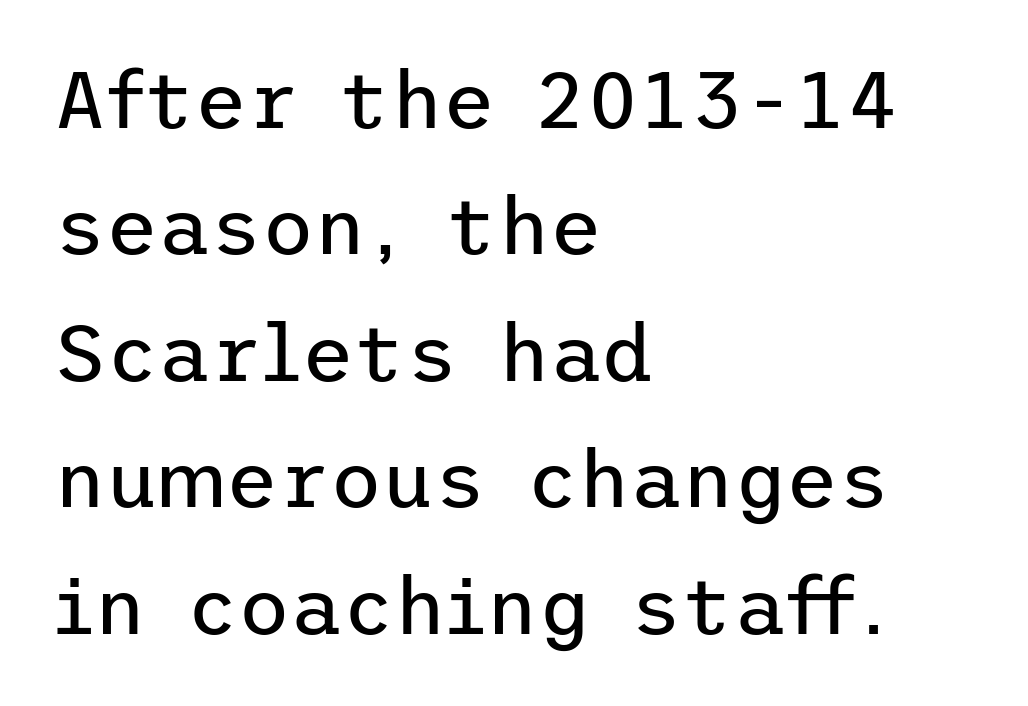
Q: Is the text bold? A: No.
Q: Is the text italic (slanted)? A: No, it is upright.
Q: Is the typeface a serif or a sans-serif typeface? A: Sans-serif.
Q: Is the text underlined? A: No.
Q: How is the paragraph aligned? A: Left-aligned.
Q: Is the spacing between letters normal or unusually wide? A: Normal.
Q: Is the spacing between lines tight, normal or loose? A: Normal.
Q: Width (condensed, normal, or wide)? A: Normal.
Q: Stroke contrast? A: Low.
Q: x-height? A: Medium.
